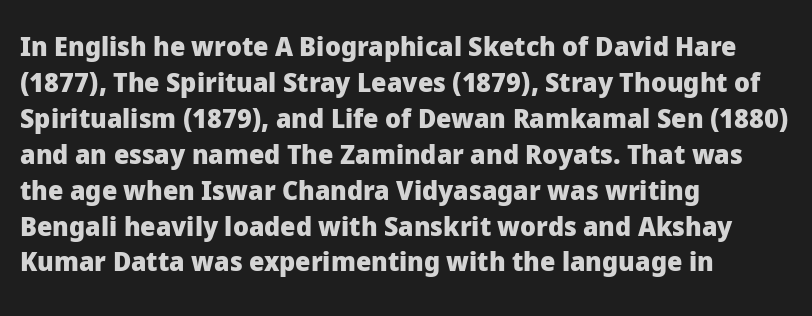
The image shows 27 px bold type, upright; set left-aligned, normal line spacing (1.33x), normal letter spacing, not underlined.
